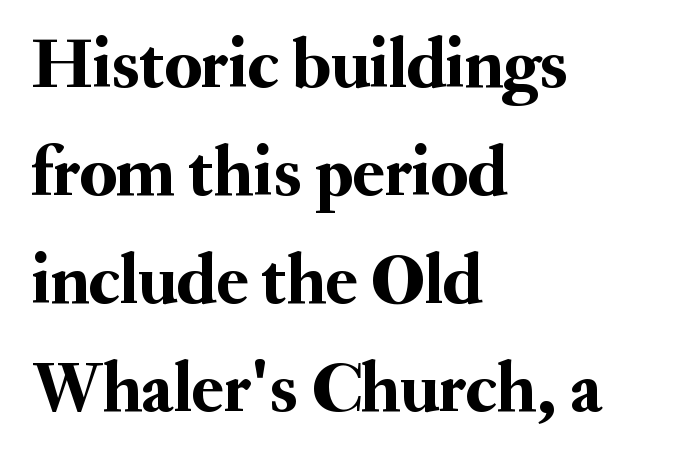
A bare baseline throughout the passage. The type is set solid horizontally, with unmodified tracking. The lines are quadded left. The letters carry serifs — small finishing strokes at the ends of their stems. The passage shown is typed in a proportional face where columns would drift.
